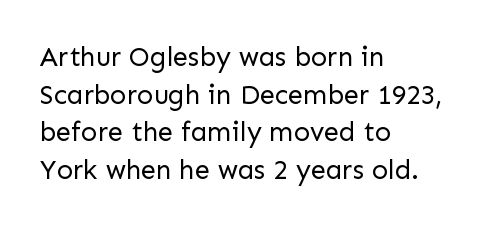
Notice how the stems are strictly vertical — no italics here. A bare baseline throughout the passage. Inter-character spacing is left at the font's built-in metrics. Vertical spacing — default. The ragged edge is on the right, which tells us the setting is flush left. The font sits on the lighter half of the weight spectrum, regular included.
